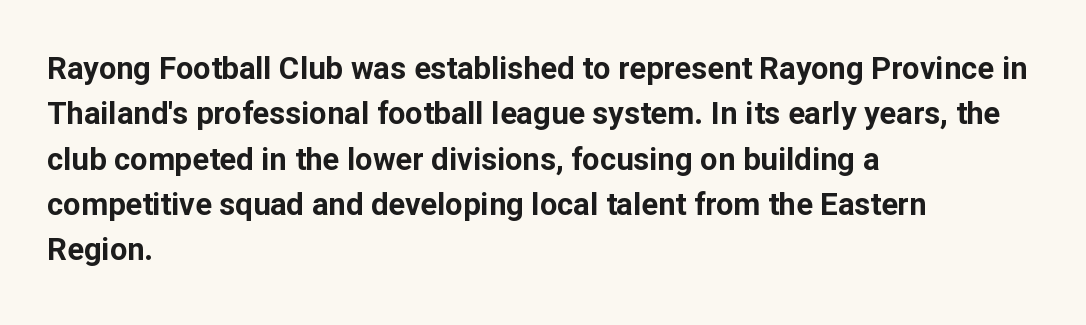
This block has exactly the height ordinary leading produces. In terms of letterspacing, this is plain default setting. You can tell from the bare stems that sans-serif type was used. Quick note: not italic, upright. Each row of text sits above clean, open space. You could not count columns in this text — the font is proportionally spaced.
